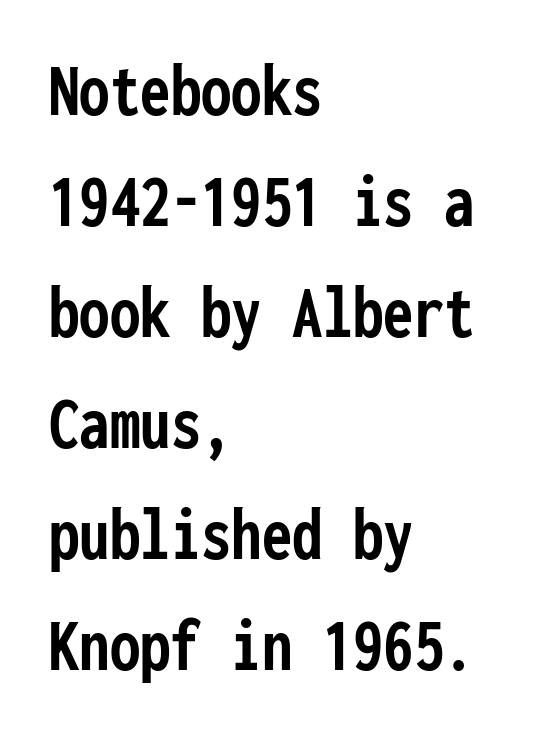
{"serif": "no", "italic": "no", "bold": "yes", "weight": "semibold", "width": "condensed", "stroke_contrast": "low", "x_height": "medium", "monospaced": "yes", "underline": "no", "align": "left", "line_spacing": "normal", "line_spacing_ratio": 1.46, "letter_spacing": "normal", "letter_spacing_em": 0.0, "glyph_px": 76}
